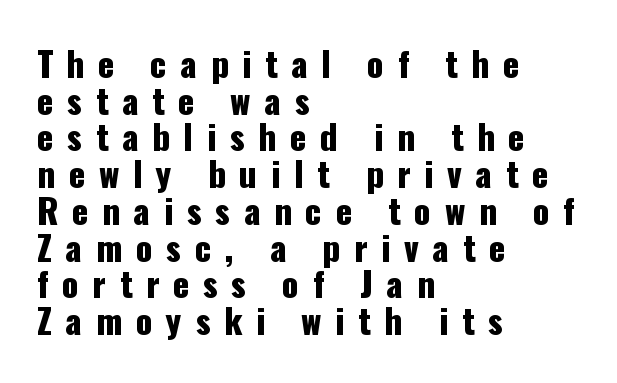
In CSS terms this would be text-align: left. Each letter keeps its own natural width here, so spacing adapts to shape. This rendering employs a face without finishing strokes, i.e., a sans-serif. If you measured baseline to baseline, you'd find a short distance.
